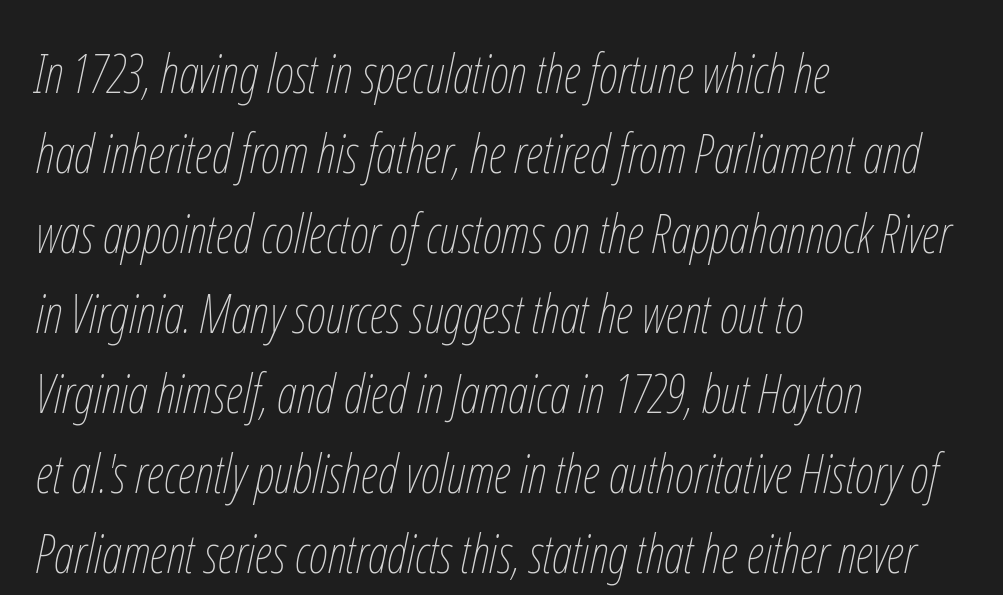
The image shows 53 px thin, condensed type, italic (leaning right); set left-aligned, normal line spacing (1.51x), normal letter spacing, not underlined; low stroke contrast and a medium x-height.
